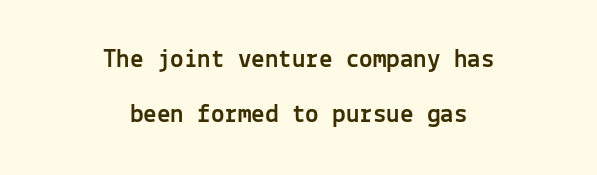
Q: Is the text italic (slanted)? A: No, it is upright.
Q: Is the text underlined? A: No.
Q: How is the paragraph aligned? A: Centered.
Q: Is the spacing between letters normal or unusually wide? A: Normal.
Q: Is the spacing between lines tight, normal or loose? A: Loose.
